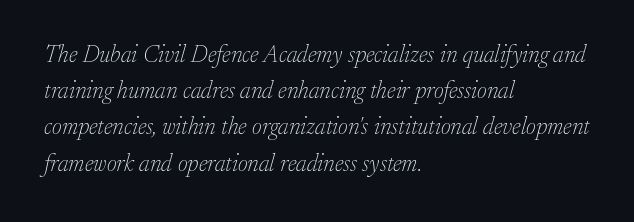
The image shows 24 px text type, italic (leaning right); set left-aligned, normal line spacing (1.51x), normal letter spacing, not underlined.
